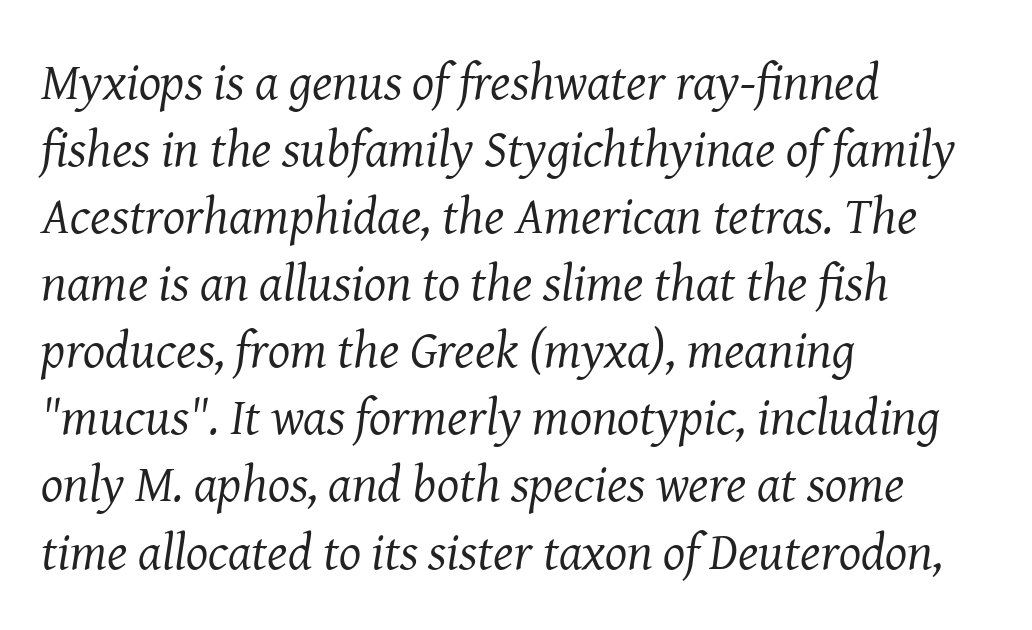
Reading down the column, the eye jumps a familiar distance to each next line. Is this a heavy cut? Hardly; it is regular or lighter. Yep, those are serifs on the letters. The letters are slanted; this is an italic face. How are the letters spaced? Ordinarily, with no added tracking.
